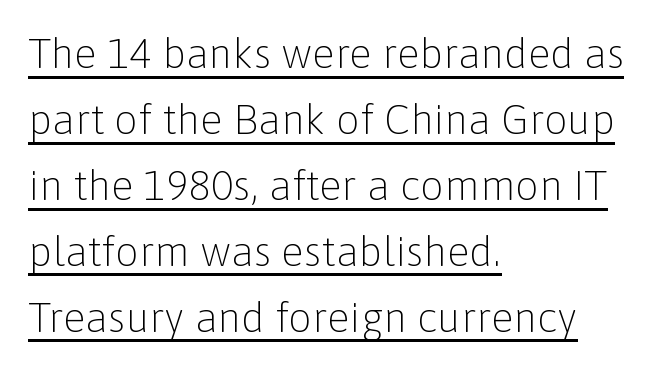
The image shows 42 px light sans-serif type, upright; set left-aligned, normal line spacing (1.57x), normal letter spacing, underlined; low stroke contrast and a medium x-height.
